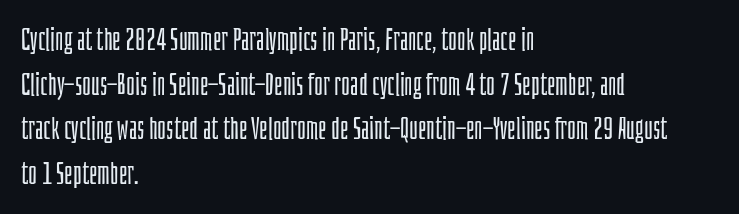
The image shows 30 px light, condensed sans-serif type, upright; set left-aligned, normal line spacing (1.49x), normal letter spacing, not underlined; low stroke contrast and a large x-height.
